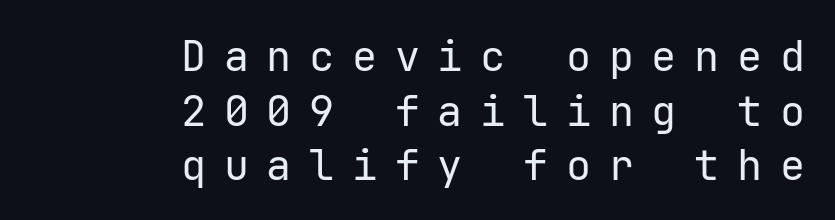
The image shows 42 px regular-weight sans-serif type, upright; set right-aligned, normal line spacing (1.3x), unusually wide letter spacing (+0.42 em), not underlined; low stroke contrast and a medium x-height.
